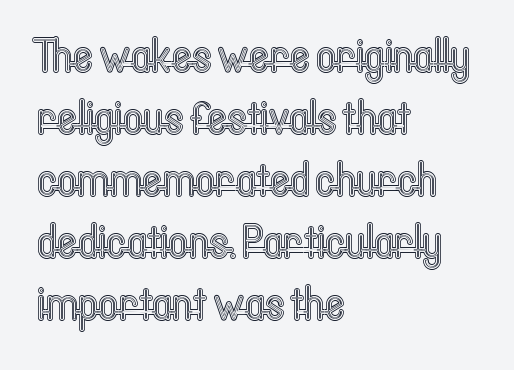
Q: Is the text italic (slanted)? A: No, it is upright.
Q: Is the text underlined? A: No.
Q: How is the paragraph aligned? A: Left-aligned.
Q: Is the spacing between letters normal or unusually wide? A: Normal.
Q: Is the spacing between lines tight, normal or loose? A: Normal.
Q: Width (condensed, normal, or wide)? A: Condensed.
Q: x-height? A: Medium.
Q: Monospaced? A: No.
